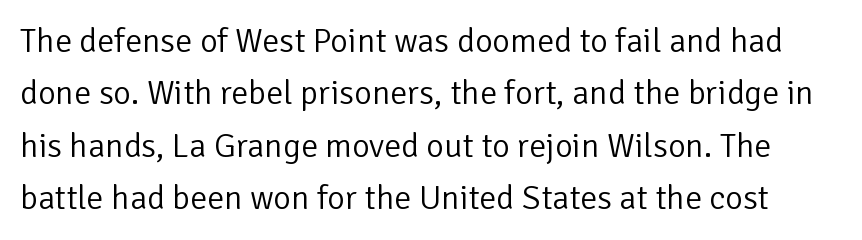
No italicization has been applied; the sample stays upright. The characters are drawn with everyday or finer stroke widths. Font category for this specimen: sans-serif. Observe the ordinary spacing: letters are neighbours, not strangers. Note the varied advance widths — an 'i' is clearly narrower than an 'm'.
